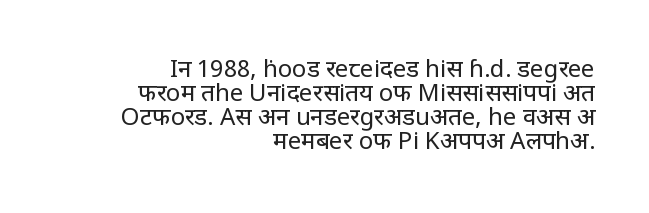
Think standard paragraph weight, or any step lighter than that. Tracking value appears to be zero — textbook default spacing. Notice how the stems are strictly vertical — no italics here. The lines in this sample share a right terminus and differ only in where they begin. Underlining? Definitely not there. Does the leading feel generous? Not at all — it's pinched.
